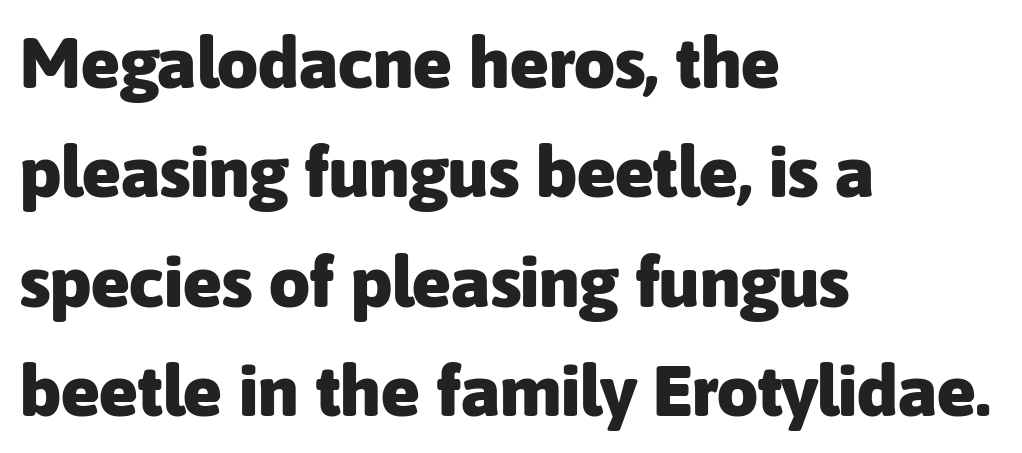
The image shows 72 px heavy sans-serif type, upright; set left-aligned, normal line spacing (1.52x), normal letter spacing, not underlined; low stroke contrast and a medium x-height.
